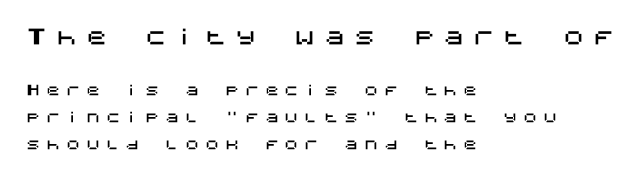
{"italic": "no", "underline": "no", "align": "left", "line_spacing": "loose", "line_spacing_ratio": 1.93, "letter_spacing": "wide", "letter_spacing_em": 0.42, "larger_block": "first", "size_ratio": 1.5, "glyph_px": 21}
